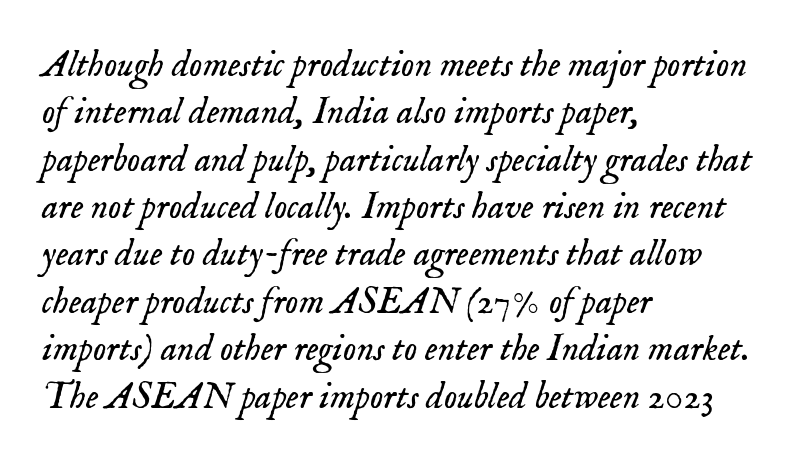
Notice how descenders clear the ascenders below comfortably — that's standard leading. The typesetter chose a ragged-right arrangement here. Here the designer chose a conventional face with non-uniform glyph widths. The type is set solid horizontally, with unmodified tracking. Is the stroke heavy? The answer is a plain regular-or-lighter.
